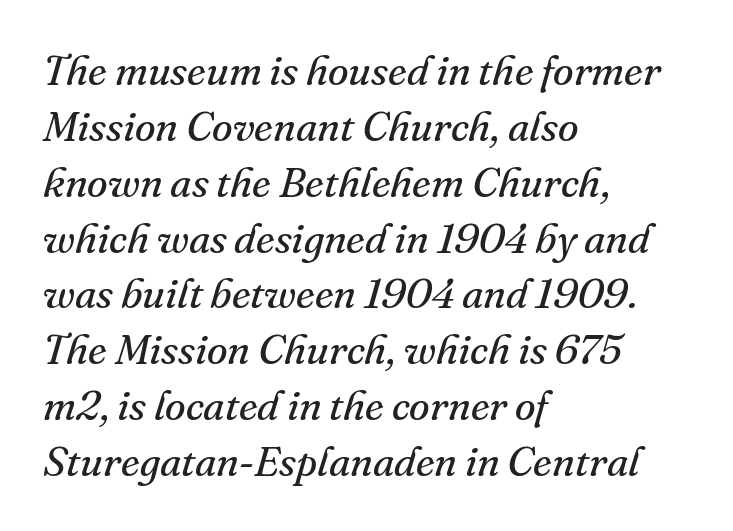
{"serif": "yes", "italic": "yes", "lean": "right", "slant_degrees": 16, "bold": "no", "weight": "regular", "width": "normal", "stroke_contrast": "medium", "x_height": "small", "monospaced": "no", "underline": "no", "align": "left", "line_spacing": "normal", "line_spacing_ratio": 1.33, "letter_spacing": "normal", "letter_spacing_em": 0.0, "glyph_px": 42}
